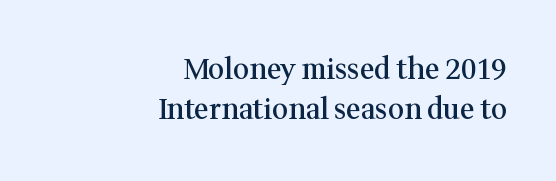
{"serif": "yes", "italic": "no", "bold": "semi", "weight": "semibold", "width": "normal", "stroke_contrast": "medium", "x_height": "medium", "monospaced": "no", "underline": "no", "align": "right", "line_spacing": "normal", "line_spacing_ratio": 1.42, "letter_spacing": "normal", "letter_spacing_em": 0.0, "glyph_px": 28}
